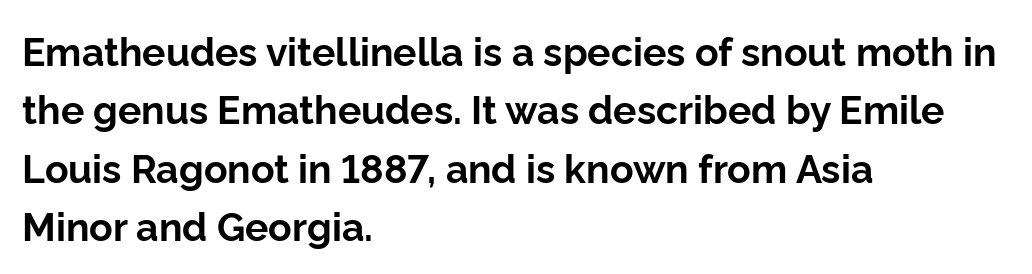
{"serif": "no", "italic": "no", "bold": "yes", "weight": "bold", "width": "normal", "stroke_contrast": "low", "x_height": "medium", "monospaced": "no", "underline": "no", "align": "left", "line_spacing": "normal", "line_spacing_ratio": 1.5, "letter_spacing": "normal", "letter_spacing_em": 0.0, "glyph_px": 39}
